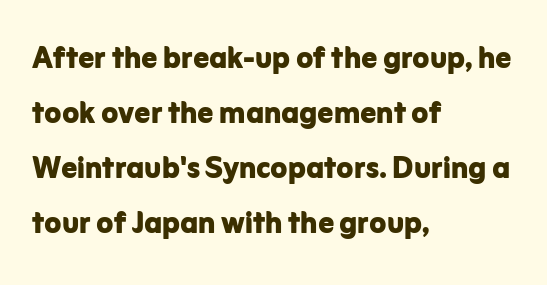
Style check: upright. Descenders hang freely into open space. One glance says typical: line gaps are just what's usual. This sample is left-justified, so line endings fall wherever the words run out. Does the type have serifs? No, each stem ends abruptly. Heavy-handed strokes throughout: this text is bold.
